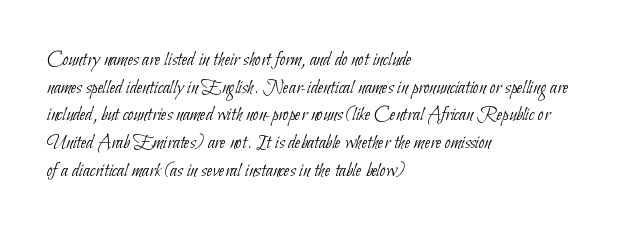
{"bold": "no", "underline": "no", "align": "left", "line_spacing": "normal", "line_spacing_ratio": 1.32, "letter_spacing": "normal", "letter_spacing_em": 0.0, "glyph_px": 21}
